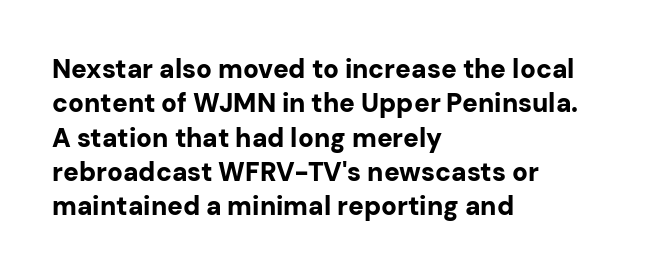
The image shows 26 px bold type, upright; set left-aligned, normal line spacing (1.32x), normal letter spacing, not underlined.
